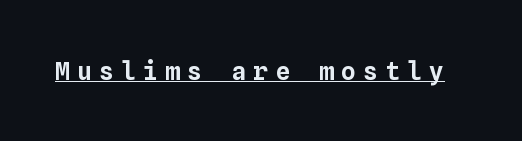
Short note: letters widely spaced. A continuous stroke trails under the words, as in a hyperlink. You can tell it's not italic because the verticals are truly vertical.
